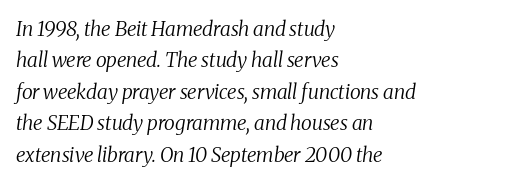
The image shows 20 px text type, italic (leaning right); set left-aligned, normal line spacing (1.57x), normal letter spacing, not underlined.
